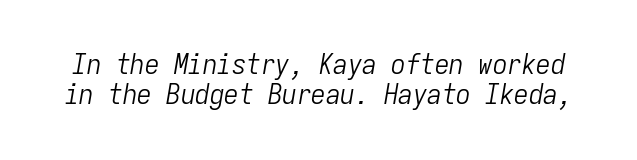
Q: Is the text bold? A: No.
Q: Is the text italic (slanted)? A: Yes, it leans right by about 9 degrees.
Q: Is the text underlined? A: No.
Q: Is the spacing between letters normal or unusually wide? A: Normal.
Q: Is the spacing between lines tight, normal or loose? A: Tight.
Q: Width (condensed, normal, or wide)? A: Condensed.
Q: Stroke contrast? A: Low.
Q: x-height? A: Medium.
Q: Monospaced? A: Yes.
